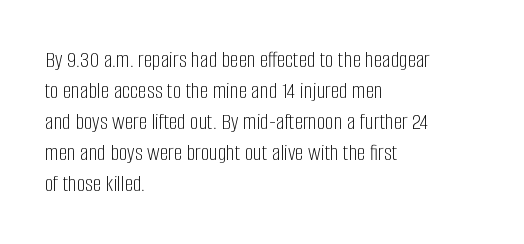
Q: Is the text bold? A: No.
Q: Is the text italic (slanted)? A: No, it is upright.
Q: Is the text underlined? A: No.
Q: How is the paragraph aligned? A: Left-aligned.
Q: Is the spacing between letters normal or unusually wide? A: Normal.
Q: Is the spacing between lines tight, normal or loose? A: Normal.
